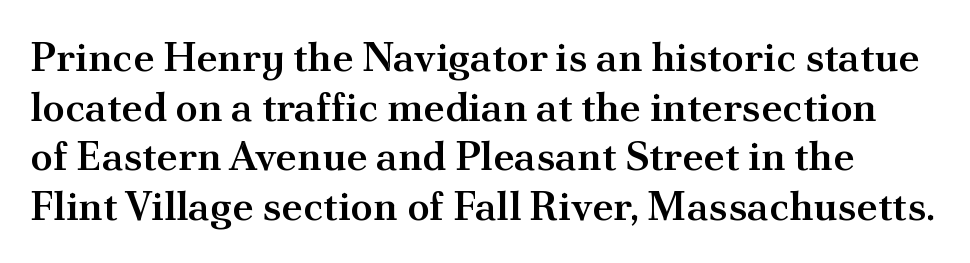
Q: Is the text bold? A: Semi-bold.
Q: Is the text italic (slanted)? A: No, it is upright.
Q: Is the typeface a serif or a sans-serif typeface? A: Serif.
Q: Is the text underlined? A: No.
Q: Is the spacing between letters normal or unusually wide? A: Normal.
Q: Width (condensed, normal, or wide)? A: Normal.
Q: Stroke contrast? A: Medium.
Q: x-height? A: Small.
Q: Monospaced? A: No.
